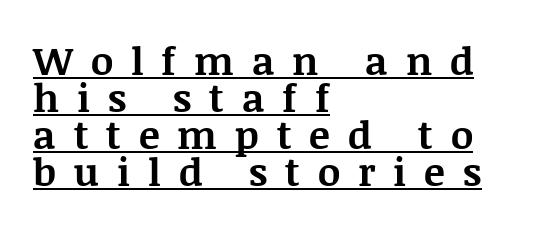
Is this a sans? No — the strokes have serifs. In terms of letterspacing, this is a distinctly airy, spread setting. Horizontal alignment here is leftward, the default for most running prose. You could not count columns in this text — the font is proportionally spaced. Is the type bold? Yes — the strokes are clearly thick and heavy. Caption: lettering with a line underneath.
